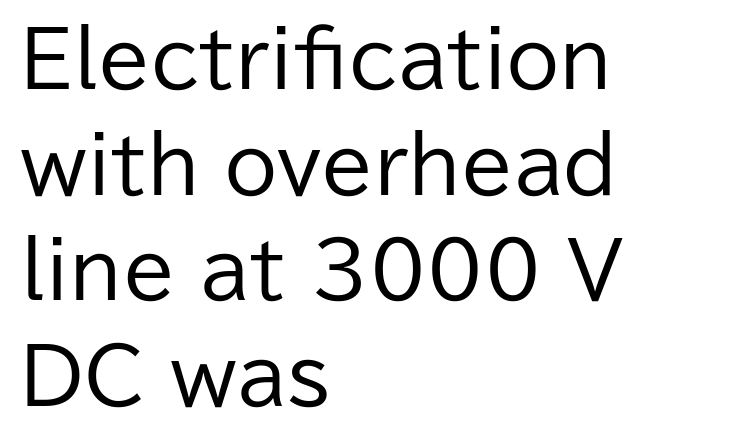
The image shows 76 px regular-weight sans-serif type, upright; set left-aligned, normal line spacing (1.39x), normal letter spacing, not underlined; low stroke contrast and a medium x-height.
